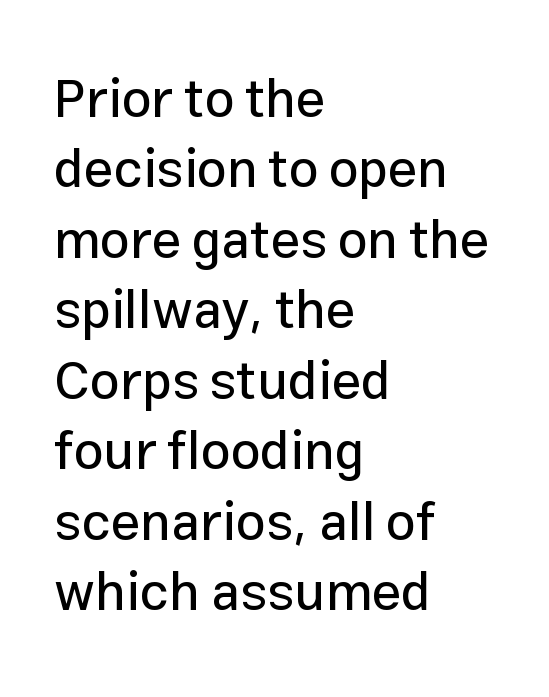
{"serif": "no", "italic": "no", "width": "normal", "stroke_contrast": "low", "x_height": "medium", "monospaced": "no", "underline": "no", "align": "left", "line_spacing": "normal", "line_spacing_ratio": 1.33, "letter_spacing": "normal", "letter_spacing_em": 0.0, "glyph_px": 53}
